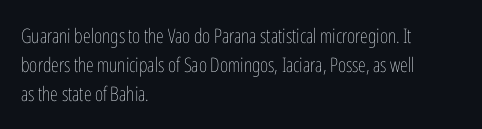
{"italic": "no", "bold": "no", "underline": "no", "align": "left", "line_spacing": "normal", "line_spacing_ratio": 1.46, "letter_spacing": "normal", "letter_spacing_em": 0.0, "glyph_px": 20}
